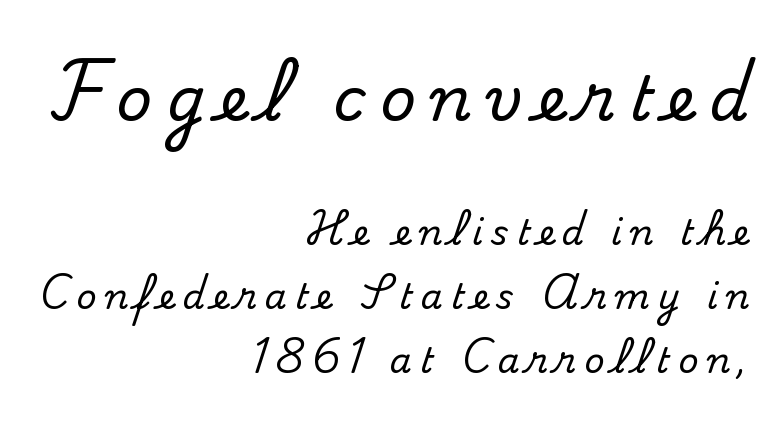
Q: Is the text italic (slanted)? A: Yes.
Q: Is the text underlined? A: No.
Q: How is the paragraph aligned? A: Right-aligned.
Q: Is the spacing between letters normal or unusually wide? A: Unusually wide.
Q: Which block of text is set in a larger size, the first (top) or the second (bottom)? A: The first (top) one.
Q: Width (condensed, normal, or wide)? A: Normal.
Q: Stroke contrast? A: Medium.
Q: x-height? A: Small.
Q: Monospaced? A: No.
